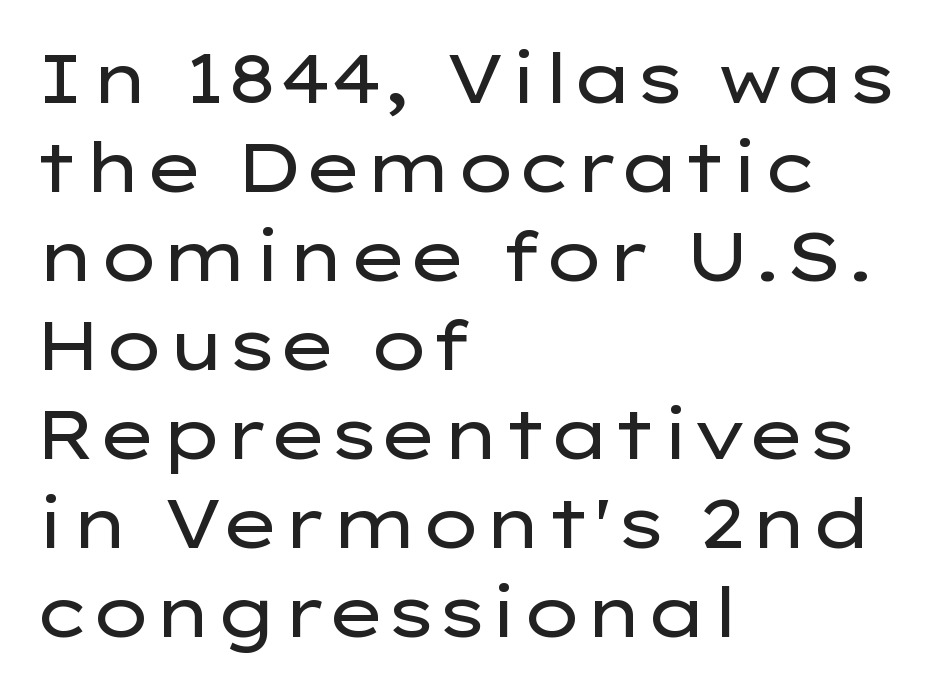
The designer left line spacing at the default. Weight: in the light-to-regular range. A typesetter would label this face a sans. Is the block centered? No — it sits flush against the left margin. The letterforms sit shoulder to shoulder at normal distance. The type sits square on the baseline with zero lean.
